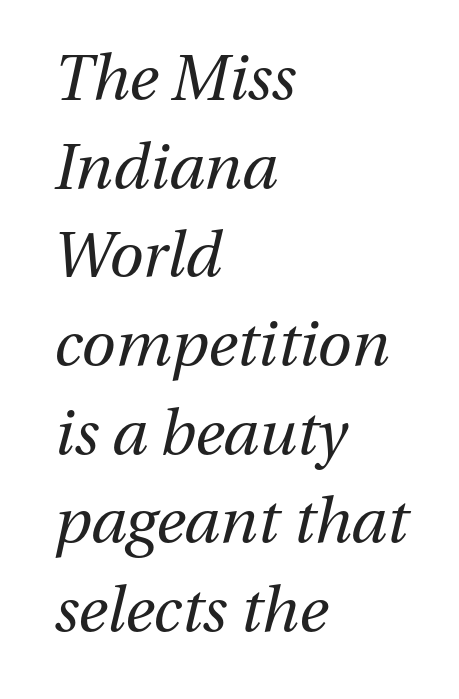
Q: Is the text bold? A: No.
Q: Is the text italic (slanted)? A: Yes, it leans right by about 13 degrees.
Q: Is the text underlined? A: No.
Q: How is the paragraph aligned? A: Left-aligned.
Q: Is the spacing between letters normal or unusually wide? A: Normal.
Q: Is the spacing between lines tight, normal or loose? A: Normal.
Q: Width (condensed, normal, or wide)? A: Normal.
Q: Stroke contrast? A: Medium.
Q: x-height? A: Medium.
Q: Monospaced? A: No.
